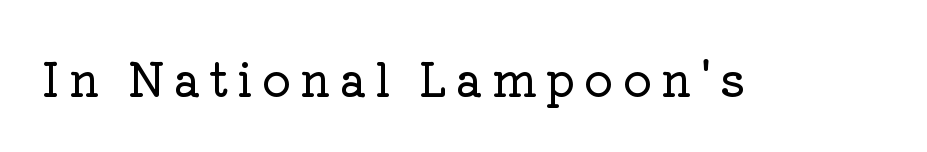
The image shows 46 px serif type, upright; set not underlined; low stroke contrast and a medium x-height.
